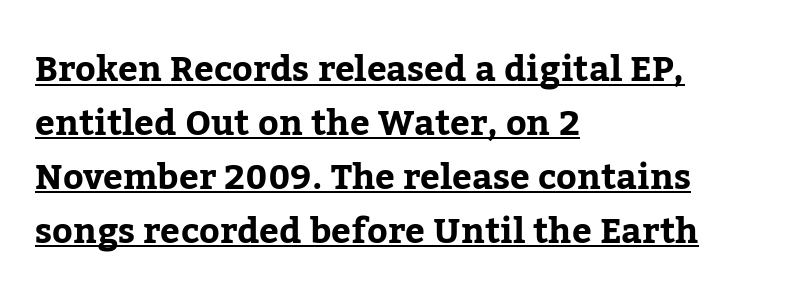
Q: Is the text bold? A: Yes.
Q: Is the text italic (slanted)? A: No, it is upright.
Q: Is the typeface a serif or a sans-serif typeface? A: Serif.
Q: Is the text underlined? A: Yes.
Q: How is the paragraph aligned? A: Left-aligned.
Q: Is the spacing between letters normal or unusually wide? A: Normal.
Q: Is the spacing between lines tight, normal or loose? A: Normal.
Q: Width (condensed, normal, or wide)? A: Normal.
Q: Stroke contrast? A: Low.
Q: x-height? A: Medium.
Q: Monospaced? A: No.
